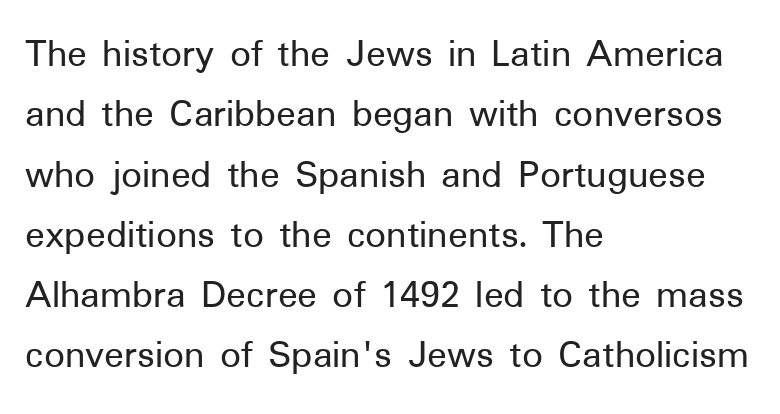
This is sans-serif lettering, the kind often seen on screens and signage. Is there much room between lines? A standard amount, neither cramped nor airy. Each word holds together tightly as a unit, with standard inter-letter gaps. The passage shown is not underscored anywhere. A typesetter would call this proportional, since set widths differ per character.
